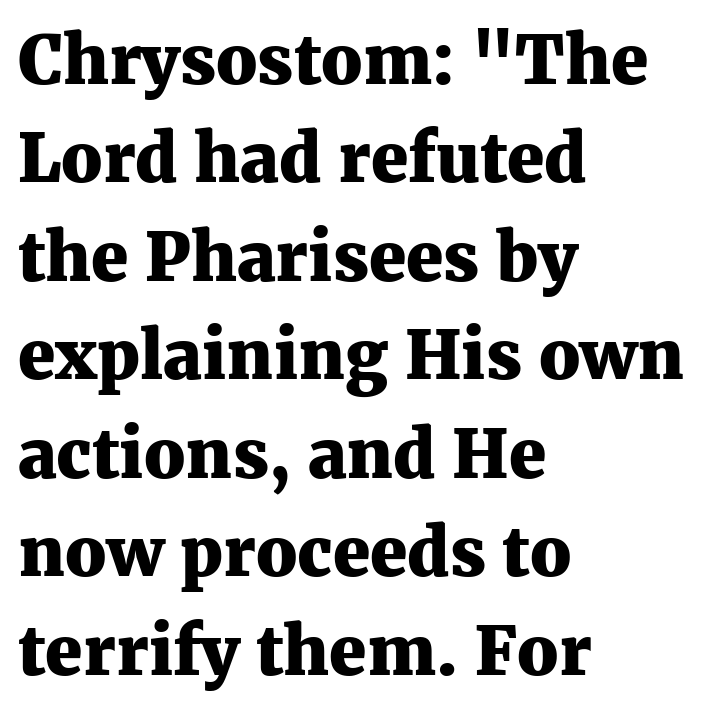
Q: Is the text bold? A: Yes.
Q: Is the text italic (slanted)? A: No, it is upright.
Q: Is the typeface a serif or a sans-serif typeface? A: Serif.
Q: Is the text underlined? A: No.
Q: How is the paragraph aligned? A: Left-aligned.
Q: Is the spacing between letters normal or unusually wide? A: Normal.
Q: Is the spacing between lines tight, normal or loose? A: Normal.
Q: Width (condensed, normal, or wide)? A: Normal.
Q: Stroke contrast? A: Medium.
Q: x-height? A: Medium.
Q: Monospaced? A: No.
